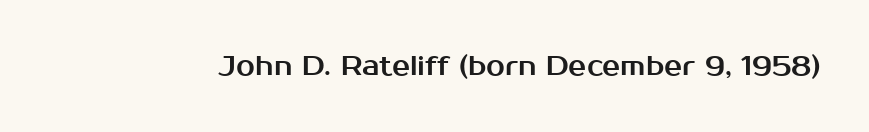
This rendering leaves character spacing at its baseline value. Has an underline been added? It has not. No italicization has been applied; the sample stays upright.
